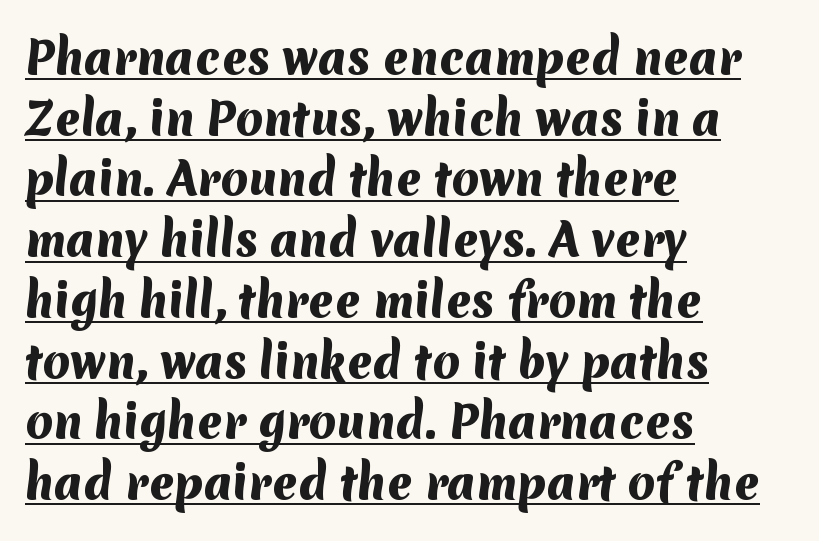
Short and long lines alike share a common starting point at left. The typeface chosen for these lines omits serifs. Think of a printed novel: that variable character pitch is what you see here. These lines keep a tight, regular rhythm from letter to letter.
